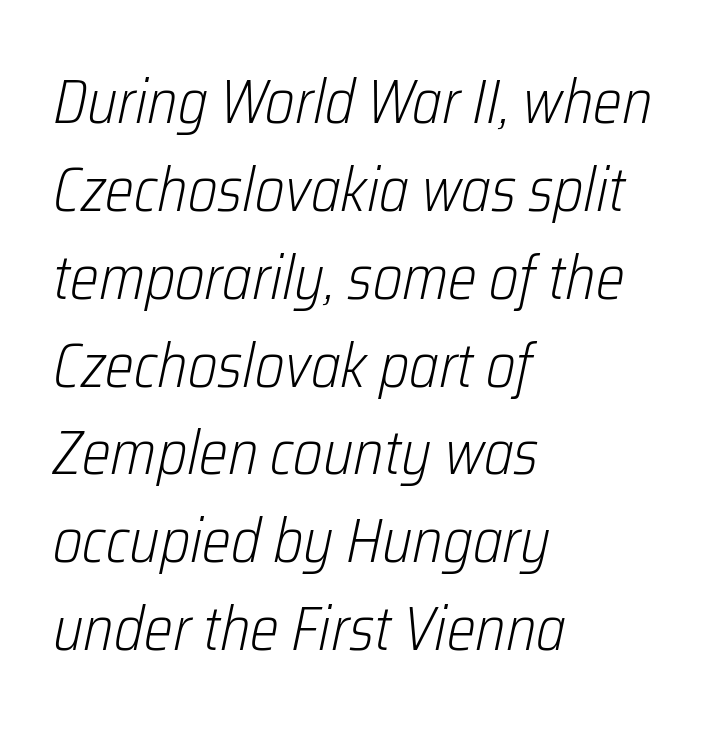
Q: Is the text bold? A: No.
Q: Is the text italic (slanted)? A: Yes, it leans right by about 12 degrees.
Q: Is the text underlined? A: No.
Q: How is the paragraph aligned? A: Left-aligned.
Q: Is the spacing between letters normal or unusually wide? A: Normal.
Q: Is the spacing between lines tight, normal or loose? A: Normal.
Q: Width (condensed, normal, or wide)? A: Condensed.
Q: Stroke contrast? A: Low.
Q: x-height? A: Medium.
Q: Monospaced? A: No.
